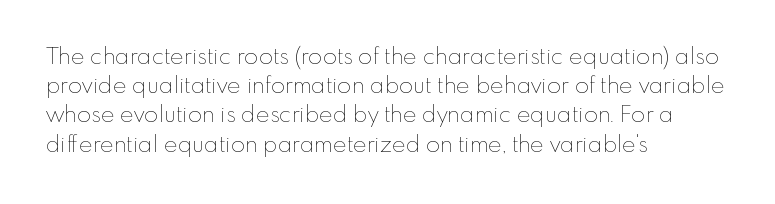
Nothing unusual about the tracking: characters are spaced as the font intends. Caption: multi-line text, flush left, ragged right. How would I describe the line gaps? Plain and ordinary. Unbolded letterforms with no extra heft.
